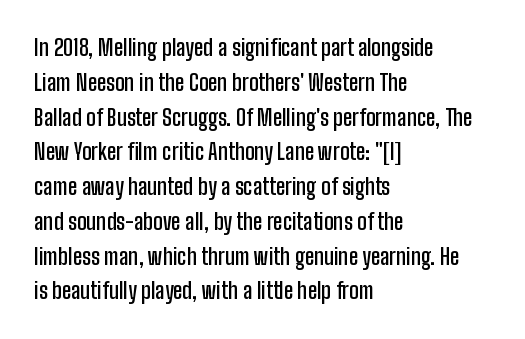
Firm but not heavy-handed strokes: this text is semibold. The specimen omits any rule beneath the text block's lines. Ordinary non-slanted type is in use. Each new line begins a customary step beneath the previous one. The line texture is even and compact thanks to regular tracking.
